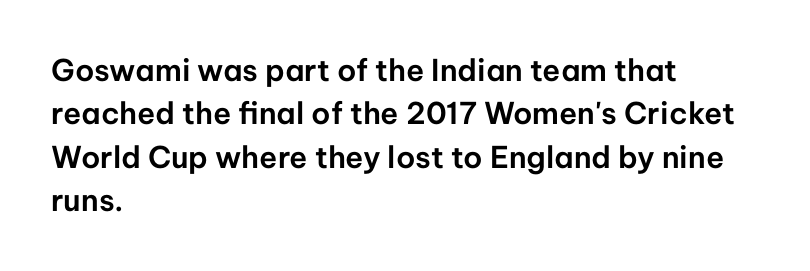
{"serif": "no", "italic": "no", "width": "normal", "stroke_contrast": "low", "x_height": "medium", "monospaced": "no", "underline": "no", "align": "left", "line_spacing": "normal", "line_spacing_ratio": 1.45, "letter_spacing": "normal", "letter_spacing_em": 0.0, "glyph_px": 30}
